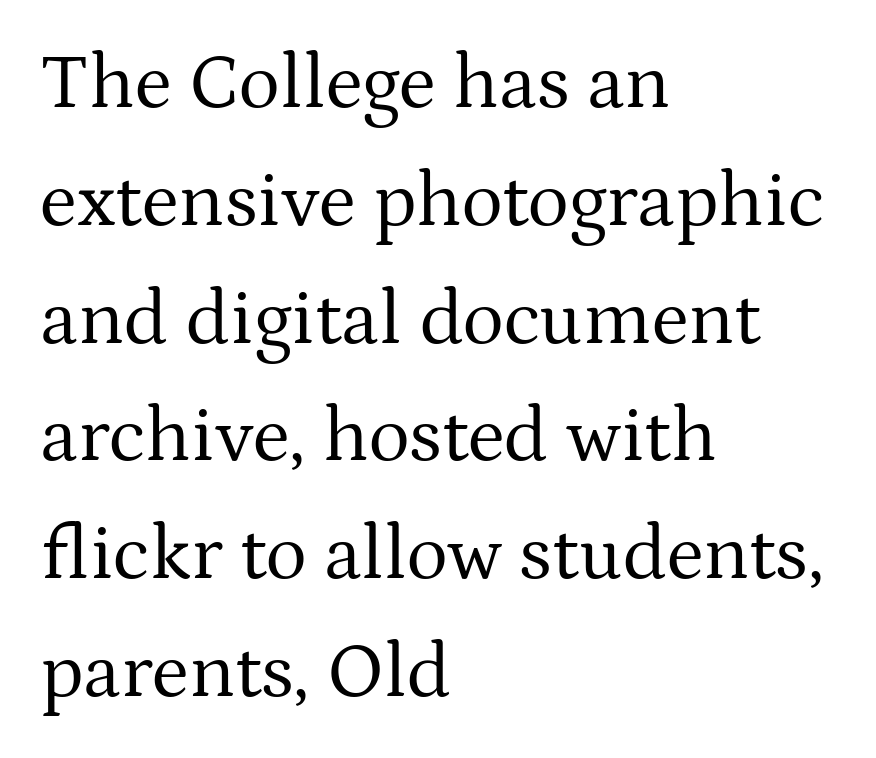
Q: Is the text bold? A: No.
Q: Is the text italic (slanted)? A: No, it is upright.
Q: Is the typeface a serif or a sans-serif typeface? A: Serif.
Q: Is the text underlined? A: No.
Q: How is the paragraph aligned? A: Left-aligned.
Q: Is the spacing between letters normal or unusually wide? A: Normal.
Q: Is the spacing between lines tight, normal or loose? A: Normal.
Q: Width (condensed, normal, or wide)? A: Normal.
Q: Stroke contrast? A: Medium.
Q: x-height? A: Medium.
Q: Monospaced? A: No.
